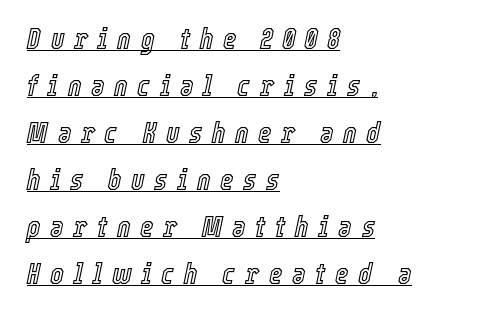
Q: Is the text italic (slanted)? A: Yes, it leans right by about 12 degrees.
Q: Is the text underlined? A: Yes.
Q: How is the paragraph aligned? A: Left-aligned.
Q: Is the spacing between letters normal or unusually wide? A: Unusually wide.
Q: Is the spacing between lines tight, normal or loose? A: Normal.
Q: Width (condensed, normal, or wide)? A: Condensed.
Q: x-height? A: Medium.
Q: Monospaced? A: No.
